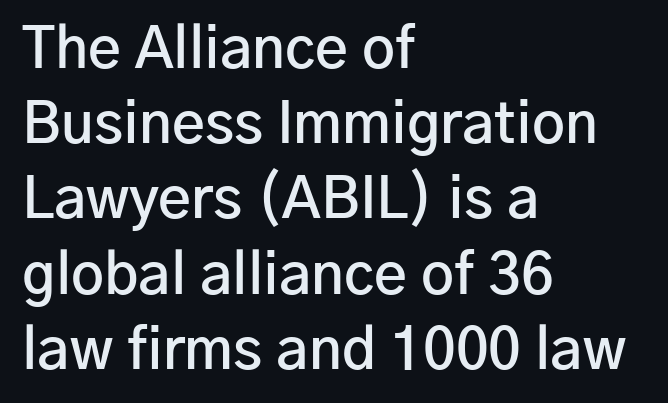
Grotesque or geometric, the face here clearly has no serifs. Each word holds together tightly as a unit, with standard inter-letter gaps. Do the characters align in a grid? No, the font is proportional. What weight is shown? A semibold, between regular and bold. Check the space under the baseline: it is left empty.
